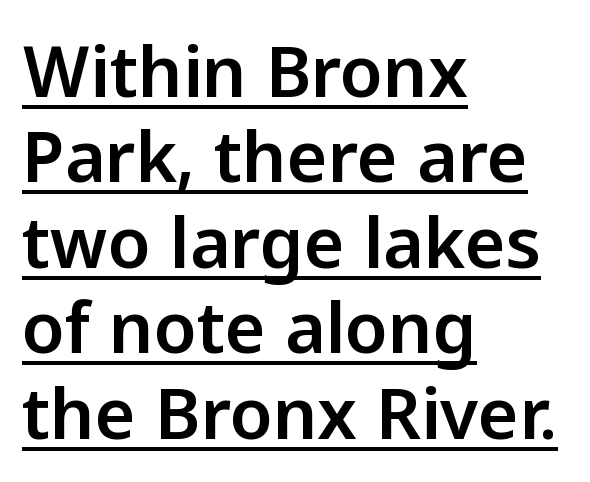
This sample has the flowing, uneven cadence of proportional lettering. This sample carries an underscore along the baseline area. No feet cap the strokes, marking this as sans-serif type. Leftover space on each line is placed entirely after the last word. The lettering stays uniformly vertical, giving the passage a roman look.
